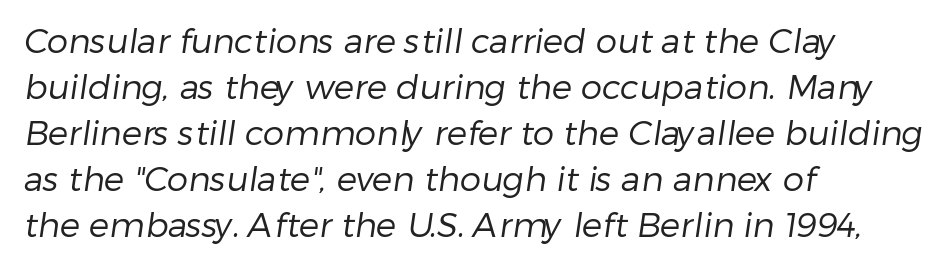
{"serif": "no", "bold": "no", "weight": "regular", "width": "normal", "stroke_contrast": "low", "x_height": "medium", "monospaced": "no", "underline": "no", "align": "left", "line_spacing": "normal", "line_spacing_ratio": 1.35, "letter_spacing": "normal", "letter_spacing_em": 0.0, "glyph_px": 34}
